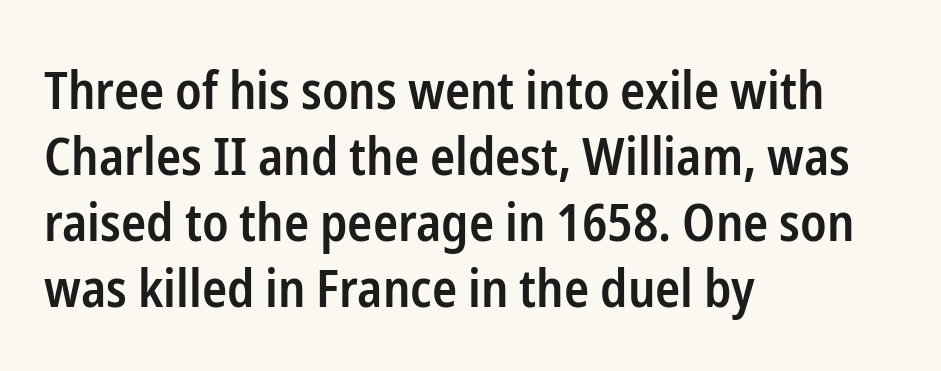
Q: Is the text bold? A: Semi-bold.
Q: Is the text italic (slanted)? A: No, it is upright.
Q: Is the typeface a serif or a sans-serif typeface? A: Sans-serif.
Q: Is the text underlined? A: No.
Q: How is the paragraph aligned? A: Left-aligned.
Q: Is the spacing between letters normal or unusually wide? A: Normal.
Q: Is the spacing between lines tight, normal or loose? A: Normal.
Q: Width (condensed, normal, or wide)? A: Condensed.
Q: Stroke contrast? A: Low.
Q: x-height? A: Medium.
Q: Monospaced? A: No.
